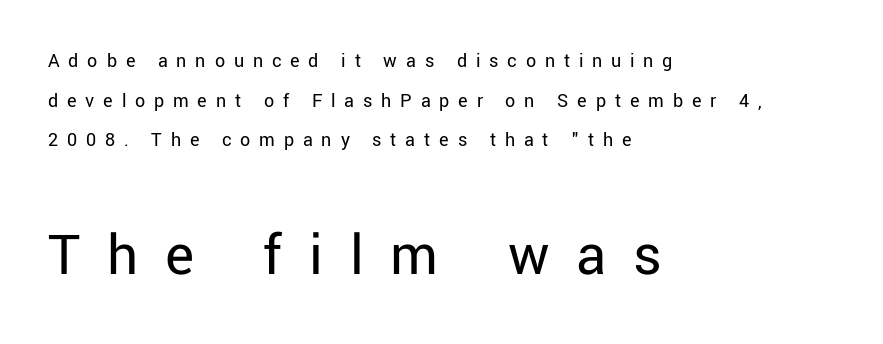
Compared with a centered layout, this one pins lines to the left instead. The passage shown is typed in a proportional face where columns would drift. Underlining? Definitely not there. The typography opts for an upright posture over an oblique one.
